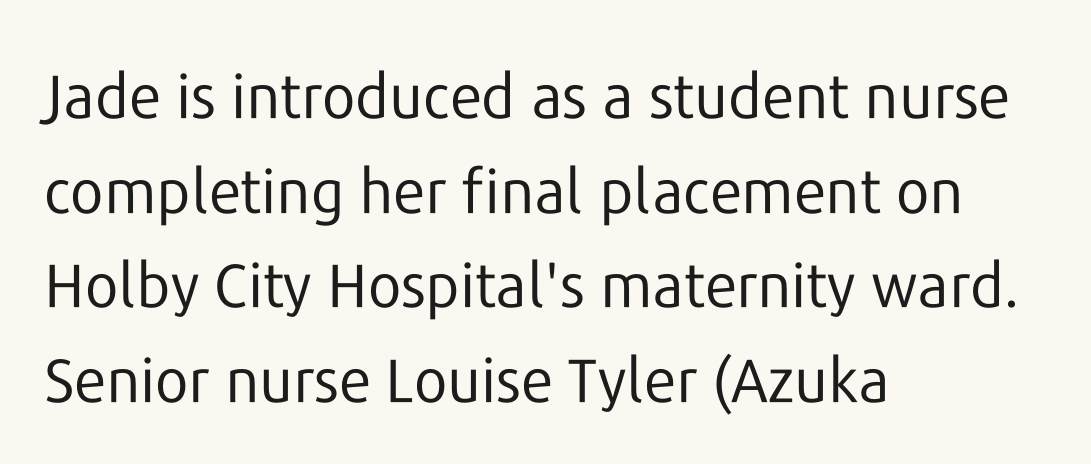
The image shows 61 px regular-weight sans-serif type, upright; set left-aligned, normal line spacing (1.55x), normal letter spacing, not underlined; low stroke contrast and a medium x-height.
